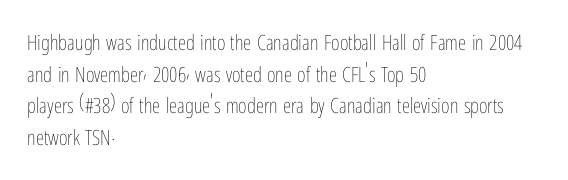
{"italic": "no", "bold": "no", "underline": "no", "align": "left", "line_spacing": "normal", "line_spacing_ratio": 1.51, "letter_spacing": "normal", "letter_spacing_em": 0.0, "glyph_px": 21}
